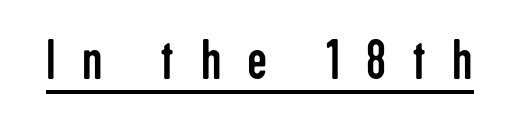
{"serif": "no", "italic": "no", "bold": "no", "weight": "regular", "width": "condensed", "stroke_contrast": "low", "x_height": "medium", "monospaced": "no", "underline": "yes", "letter_spacing": "wide", "letter_spacing_em": 0.46, "glyph_px": 57}
